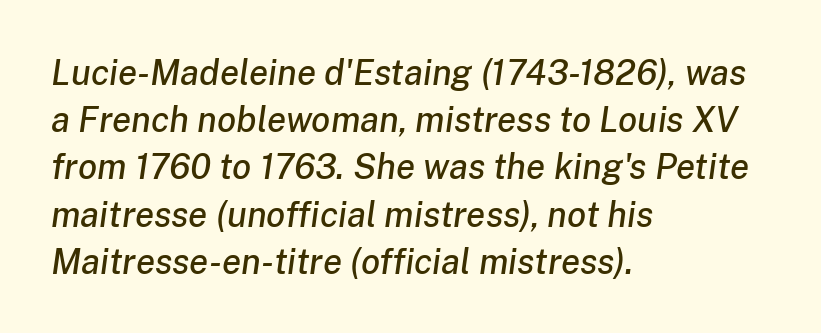
Q: Is the text italic (slanted)? A: Yes, it leans right by about 8 degrees.
Q: Is the text underlined? A: No.
Q: How is the paragraph aligned? A: Left-aligned.
Q: Is the spacing between letters normal or unusually wide? A: Normal.
Q: Is the spacing between lines tight, normal or loose? A: Normal.
Q: Width (condensed, normal, or wide)? A: Normal.
Q: Stroke contrast? A: Low.
Q: x-height? A: Medium.
Q: Monospaced? A: No.
